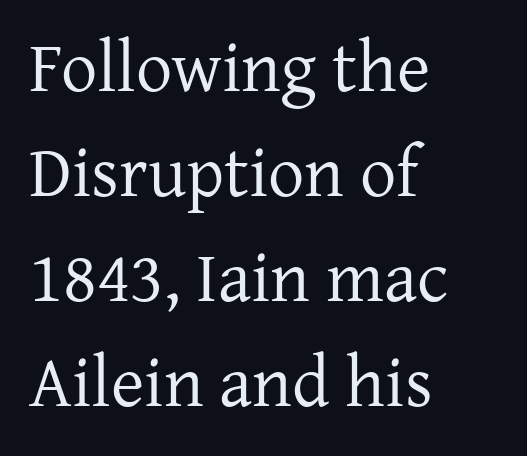
Q: Is the text bold? A: No.
Q: Is the text italic (slanted)? A: No, it is upright.
Q: Is the typeface a serif or a sans-serif typeface? A: Serif.
Q: Is the text underlined? A: No.
Q: How is the paragraph aligned? A: Left-aligned.
Q: Is the spacing between letters normal or unusually wide? A: Normal.
Q: Is the spacing between lines tight, normal or loose? A: Normal.
Q: Width (condensed, normal, or wide)? A: Normal.
Q: Stroke contrast? A: Low.
Q: x-height? A: Medium.
Q: Monospaced? A: No.
